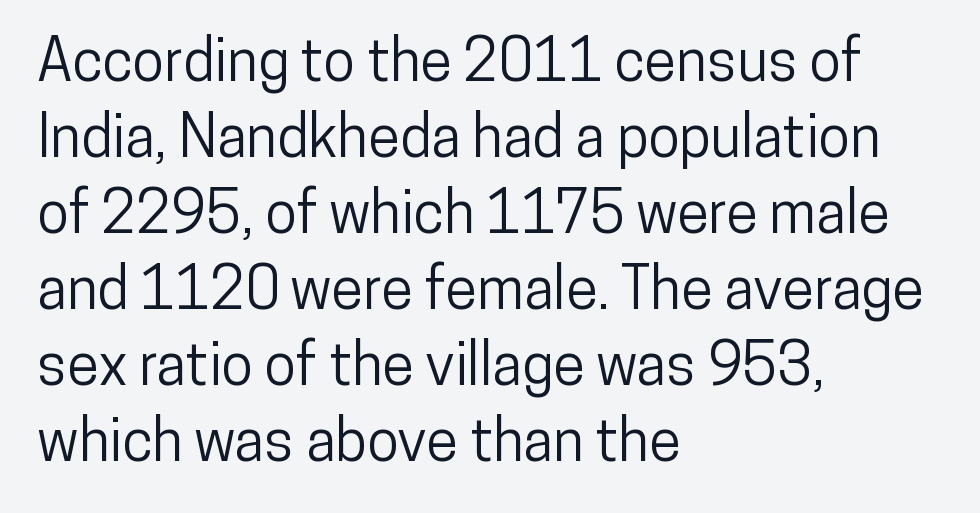
The image shows 58 px condensed sans-serif type, upright; set left-aligned, normal line spacing (1.31x), normal letter spacing, not underlined; low stroke contrast and a medium x-height.
